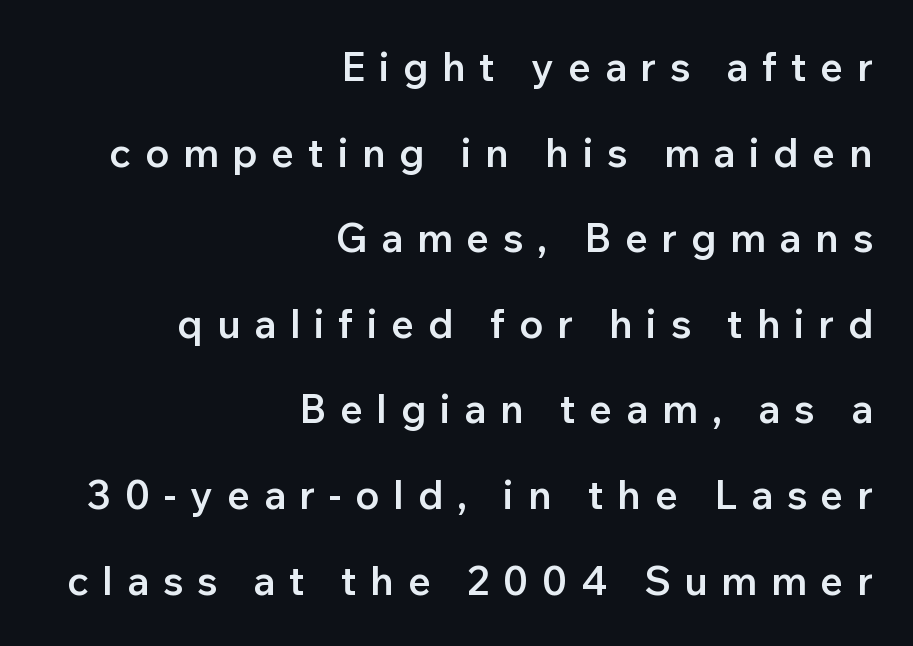
{"serif": "no", "italic": "no", "bold": "semi", "weight": "semibold", "width": "normal", "stroke_contrast": "low", "x_height": "medium", "monospaced": "no", "underline": "no", "align": "right", "line_spacing": "loose", "line_spacing_ratio": 2.14, "letter_spacing": "wide", "letter_spacing_em": 0.34, "glyph_px": 40}
